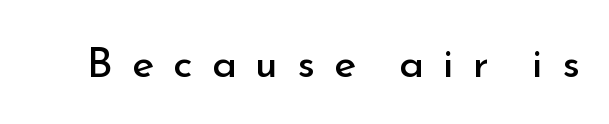
Unlike a traditional serif, this face leaves its strokes unadorned. Unlike italic type, these characters show no tilt at all. The specimen omits any rule beneath the text block's lines. The passage shown is not bold in any degree. Spacing verdict: proportional, widths tailored to each character.
